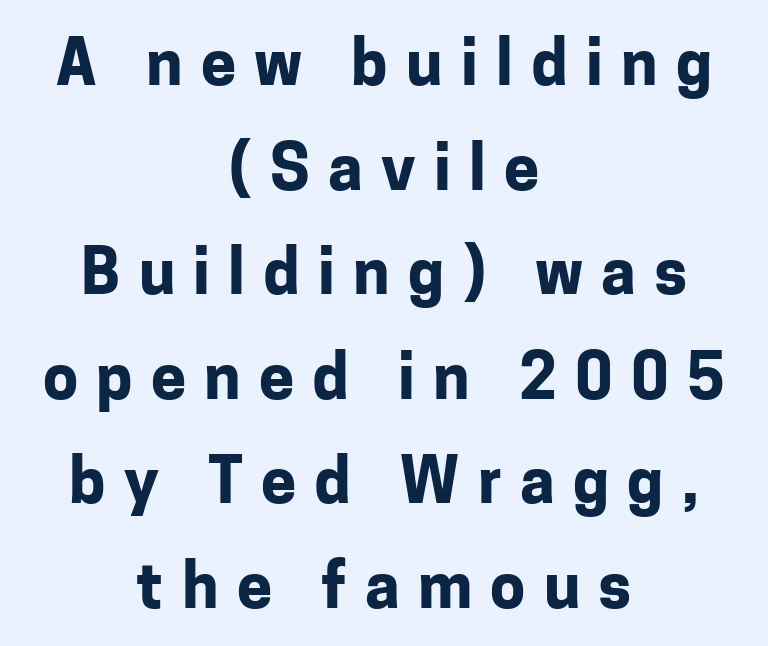
The image shows 63 px bold sans-serif type, upright; set centered, normal line spacing (1.66x), unusually wide letter spacing (+0.29 em), not underlined; low stroke contrast and a medium x-height.
